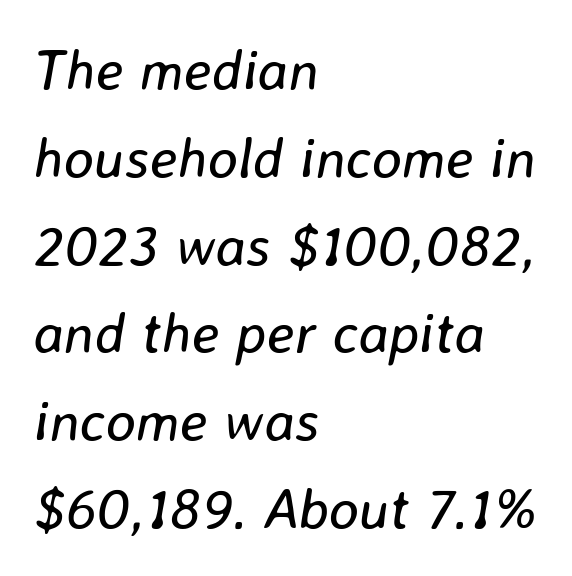
{"italic": "yes", "lean": "right", "slant_degrees": 8, "bold": "no", "weight": "regular", "width": "normal", "stroke_contrast": "low", "x_height": "medium", "monospaced": "no", "underline": "no", "align": "left", "line_spacing": "normal", "line_spacing_ratio": 1.54, "letter_spacing": "normal", "letter_spacing_em": 0.0, "glyph_px": 57}
